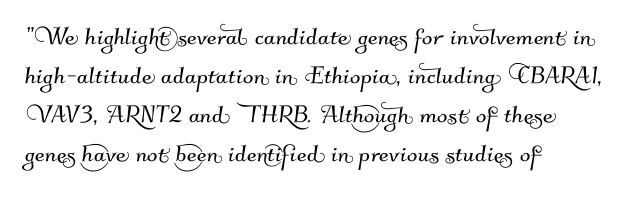
Classification — sans serif. The vertical gap from one line to the next is medium. You could not count columns in this text — the font is proportionally spaced. Lines of text with bare space underneath.
